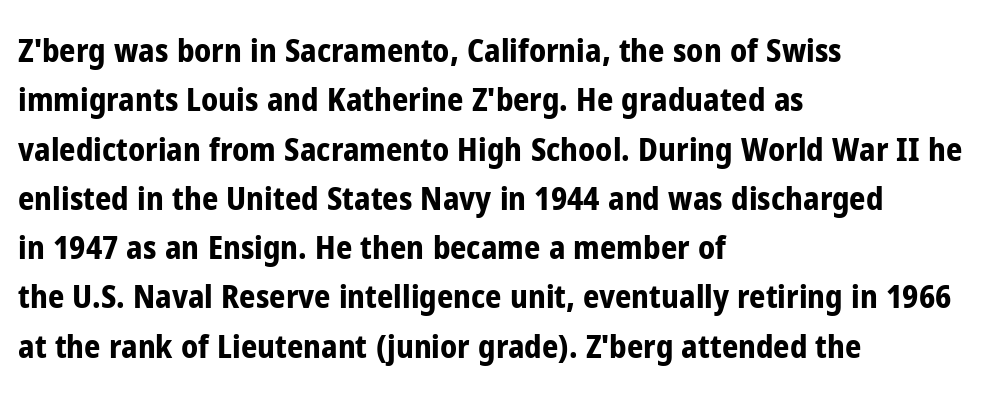
Lines of text with bare space underneath. Caption: standard tracking, unaltered. Compared with an ordinary text face, these strokes are far heavier — a full bold. Are there feet on the stems? There aren't — it's a sans.
